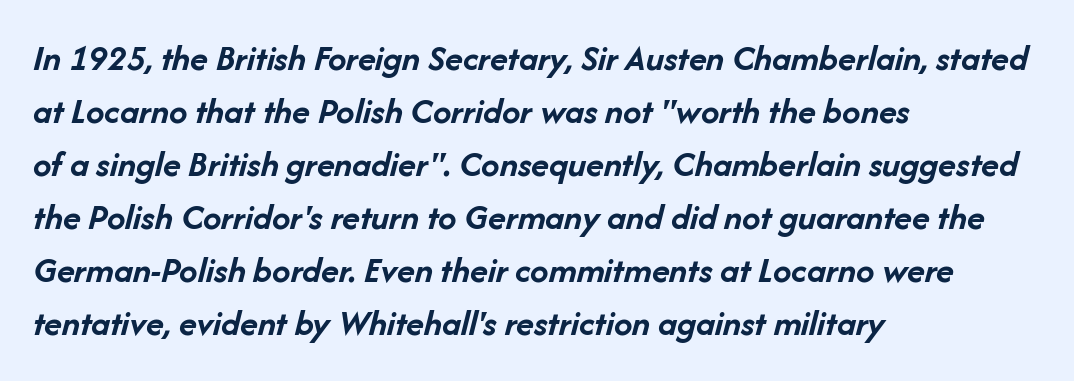
There is no visible air inserted between adjacent glyphs. Nobody drew a line under any word here. Short and long lines alike share a common starting point at left. Does the leading feel generous? No, just average. Strong, thick strokes mark this as bold type.
